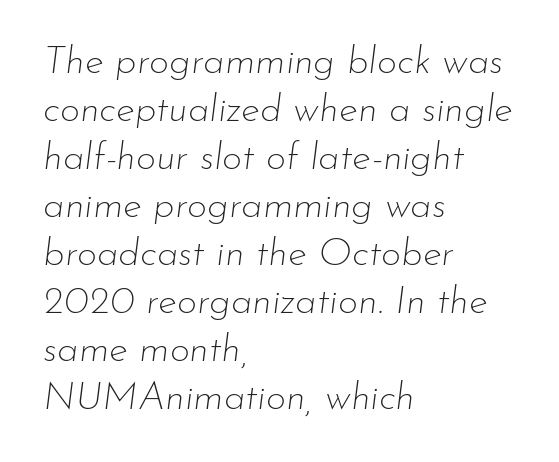
Q: Is the text bold? A: No.
Q: Is the text italic (slanted)? A: Yes, it leans right by about 7 degrees.
Q: Is the text underlined? A: No.
Q: How is the paragraph aligned? A: Left-aligned.
Q: Is the spacing between letters normal or unusually wide? A: Normal.
Q: Width (condensed, normal, or wide)? A: Normal.
Q: Stroke contrast? A: Low.
Q: x-height? A: Small.
Q: Monospaced? A: No.
